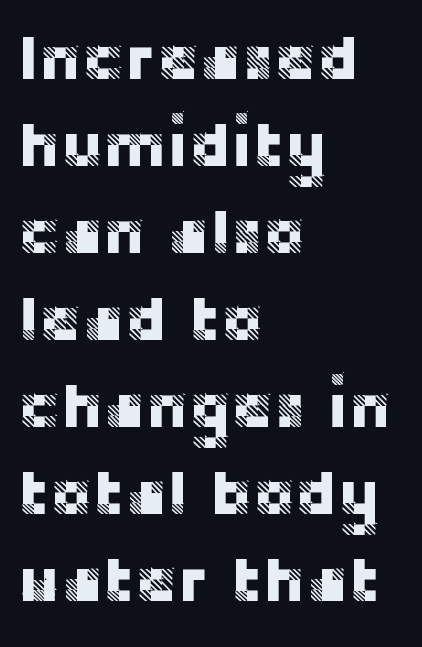
The image shows 64 px sans-serif type, upright; set left-aligned, normal line spacing (1.36x), normal letter spacing, not underlined; low stroke contrast and a large x-height.
